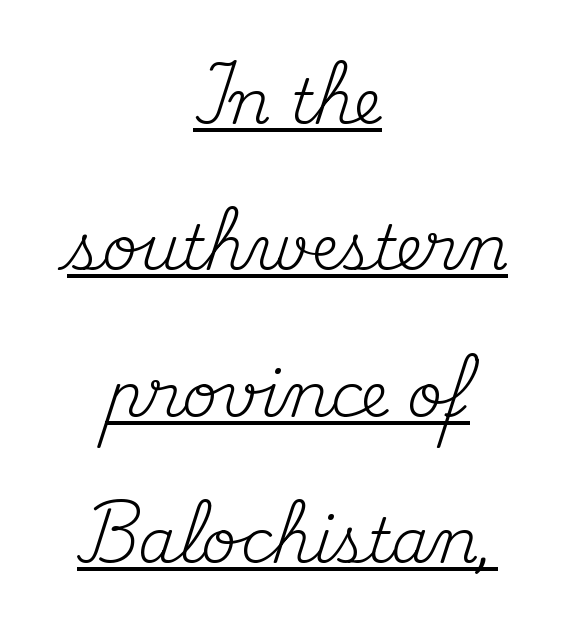
{"serif": "yes", "bold": "no", "weight": "regular", "width": "normal", "stroke_contrast": "medium", "x_height": "small", "monospaced": "no", "underline": "yes", "align": "center", "line_spacing": "loose", "line_spacing_ratio": 2.4, "letter_spacing": "normal", "letter_spacing_em": 0.0, "glyph_px": 61}
